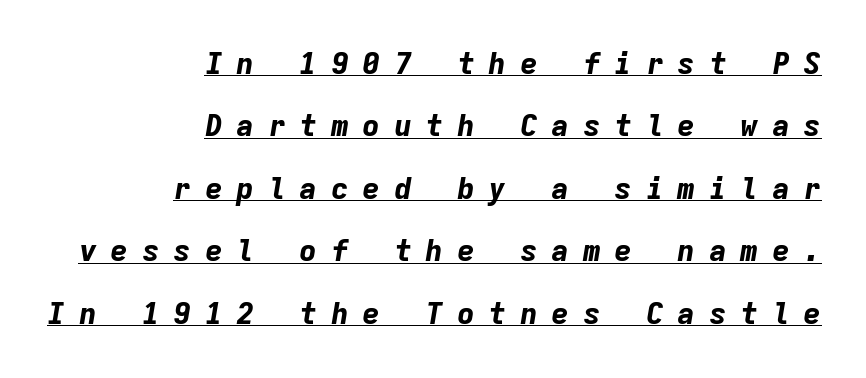
Q: Is the text bold? A: Yes.
Q: Is the text italic (slanted)? A: Yes, it leans right by about 9 degrees.
Q: Is the text underlined? A: Yes.
Q: How is the paragraph aligned? A: Right-aligned.
Q: Is the spacing between letters normal or unusually wide? A: Unusually wide.
Q: Is the spacing between lines tight, normal or loose? A: Loose.
Q: Width (condensed, normal, or wide)? A: Normal.
Q: Stroke contrast? A: Low.
Q: x-height? A: Medium.
Q: Monospaced? A: Yes.
